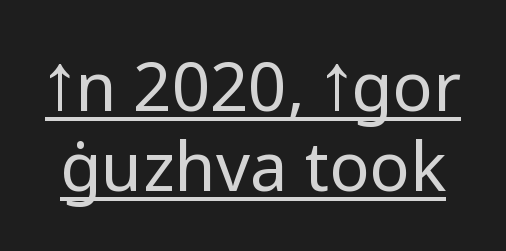
The image shows 67 px regular-weight sans-serif type, upright; set line spacing 1.2x, normal letter spacing, underlined; low stroke contrast and a medium x-height.
